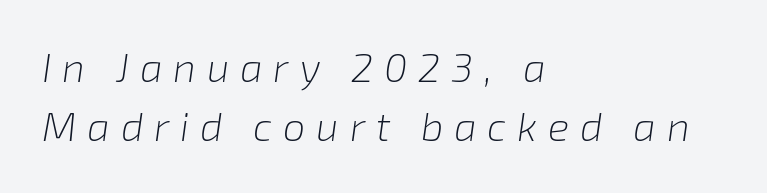
{"italic": "yes", "lean": "right", "slant_degrees": 8, "bold": "no", "weight": "light", "width": "normal", "stroke_contrast": "low", "x_height": "medium", "monospaced": "no", "underline": "no", "align": "left", "line_spacing": "normal", "line_spacing_ratio": 1.48, "letter_spacing": "wide", "letter_spacing_em": 0.27, "glyph_px": 40}
